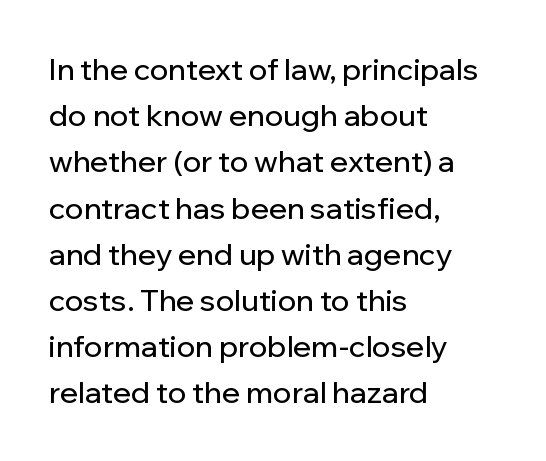
The designer left line spacing at the default. A sans-serif font was chosen for this passage. The lettering stays uniformly vertical, giving the passage a roman look. Type without underlining. Visually the block forms a straight wall on the left and a jagged coastline on the right.
